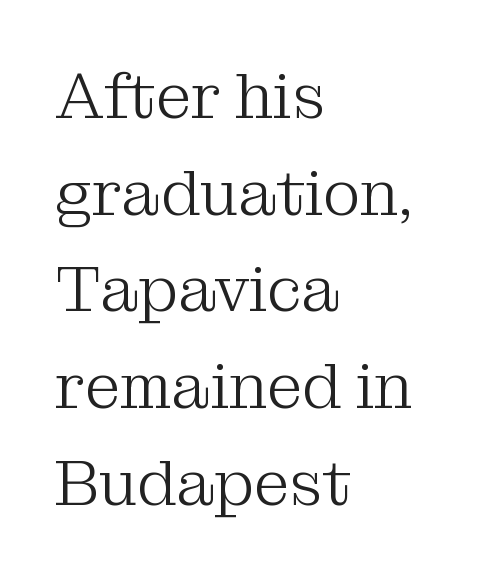
Posture: vertical. Character widths vary here, with narrow letters taking less room than wide ones. This sample uses plain, unmodified letter spacing. Line beginnings align vertically; line endings do not. No letter is thick-stroked: the sample isn't bold. Regarding serifs, this sample has them.
